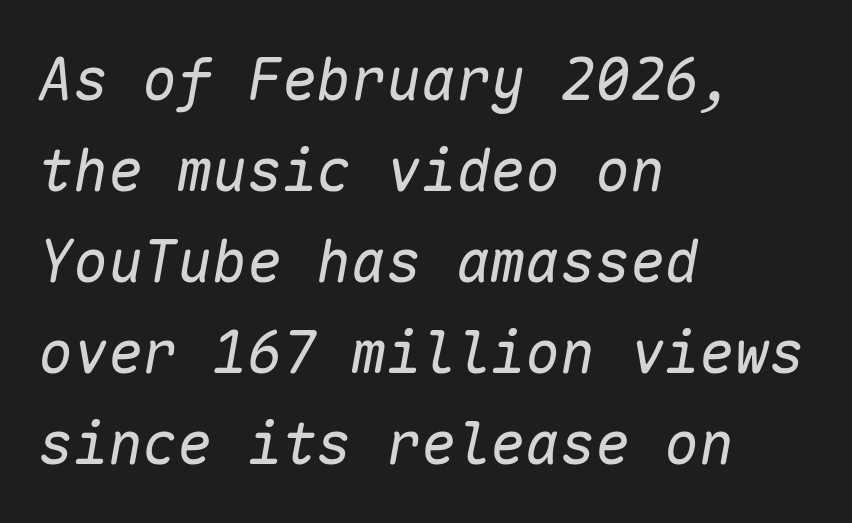
Q: Is the text bold? A: No.
Q: Is the text italic (slanted)? A: Yes, it leans right by about 10 degrees.
Q: Is the text underlined? A: No.
Q: How is the paragraph aligned? A: Left-aligned.
Q: Is the spacing between letters normal or unusually wide? A: Normal.
Q: Is the spacing between lines tight, normal or loose? A: Normal.
Q: Width (condensed, normal, or wide)? A: Normal.
Q: Stroke contrast? A: Low.
Q: x-height? A: Medium.
Q: Monospaced? A: Yes.
